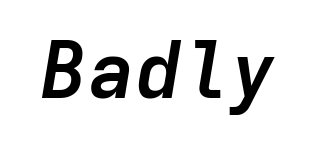
The image shows 79 px semibold type, italic (leaning right), monospaced; set normal letter spacing, not underlined; low stroke contrast and a medium x-height.
